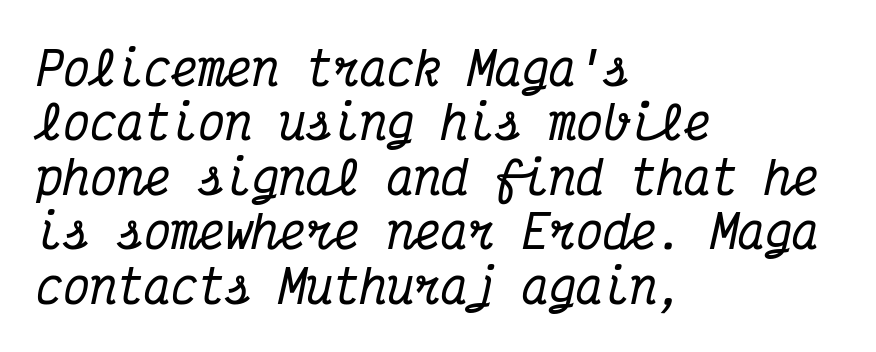
{"serif": "yes", "italic": "yes", "lean": "right", "slant_degrees": 12, "width": "condensed", "stroke_contrast": "medium", "x_height": "medium", "monospaced": "yes", "underline": "no", "align": "left", "line_spacing_ratio": 1.21, "letter_spacing": "normal", "letter_spacing_em": 0.0, "glyph_px": 45}
